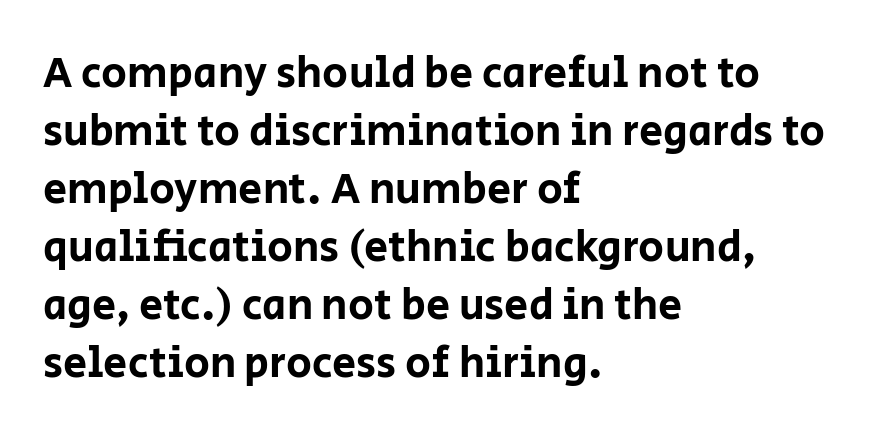
Italic? Not at all — the glyphs are vertical. The passage shown is typed in a proportional face where columns would drift. Visually the block forms a straight wall on the left and a jagged coastline on the right. Each letter's strokes conclude bluntly, with no projecting serifs.
